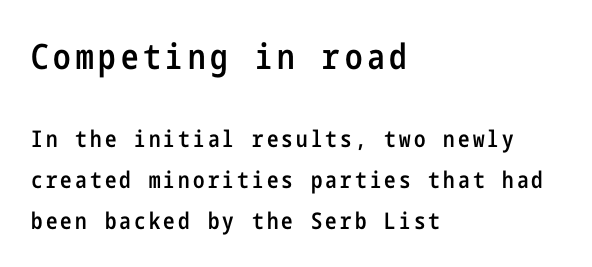
Q: Is the text bold? A: Semi-bold.
Q: Is the text italic (slanted)? A: No, it is upright.
Q: Is the typeface a serif or a sans-serif typeface? A: Sans-serif.
Q: Is the text underlined? A: No.
Q: How is the paragraph aligned? A: Left-aligned.
Q: Which block of text is set in a larger size, the first (top) or the second (bottom)? A: The first (top) one.
Q: Width (condensed, normal, or wide)? A: Condensed.
Q: Stroke contrast? A: Low.
Q: x-height? A: Medium.
